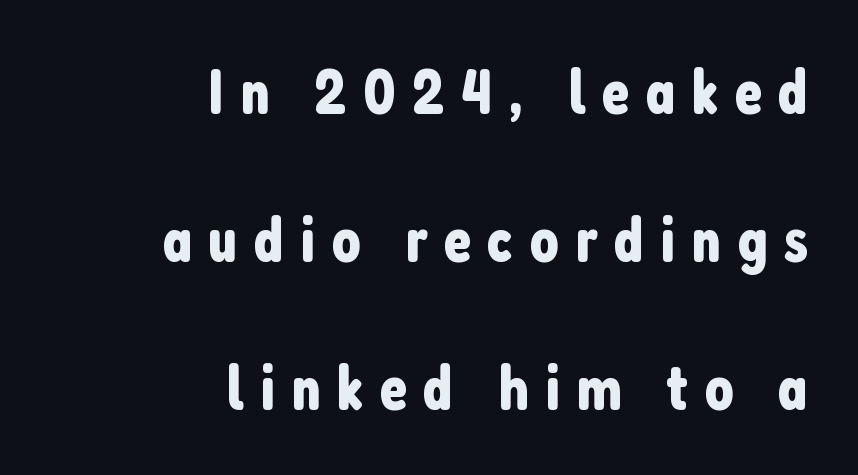
The image shows 64 px condensed sans-serif type, upright; set right-aligned, loose line spacing (2.31x), unusually wide letter spacing (+0.25 em), not underlined; low stroke contrast and a medium x-height.
